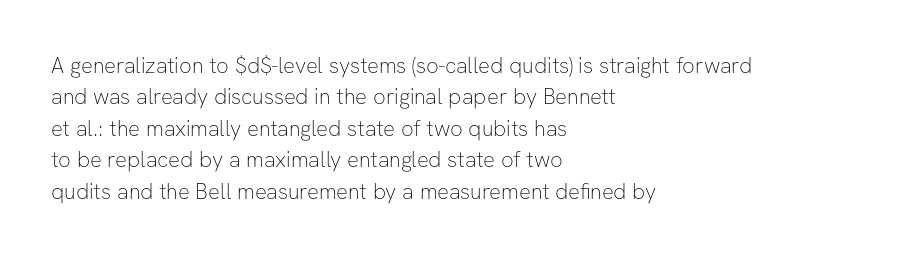
{"italic": "no", "bold": "no", "underline": "no", "align": "left", "line_spacing": "normal", "line_spacing_ratio": 1.43, "letter_spacing": "normal", "letter_spacing_em": 0.0, "glyph_px": 22}
